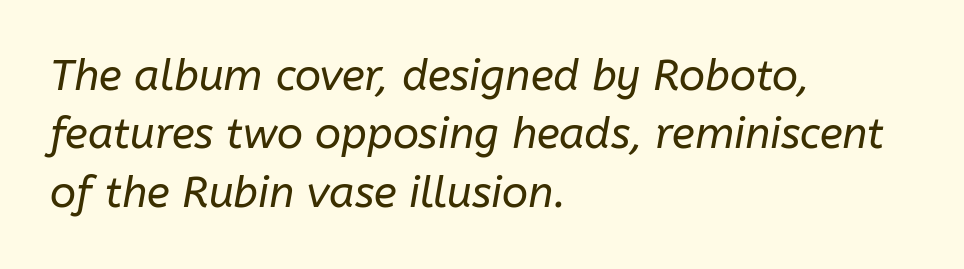
The image shows 43 px regular-weight type, italic (leaning right); set left-aligned, normal line spacing (1.36x), normal letter spacing, not underlined; low stroke contrast and a medium x-height.
